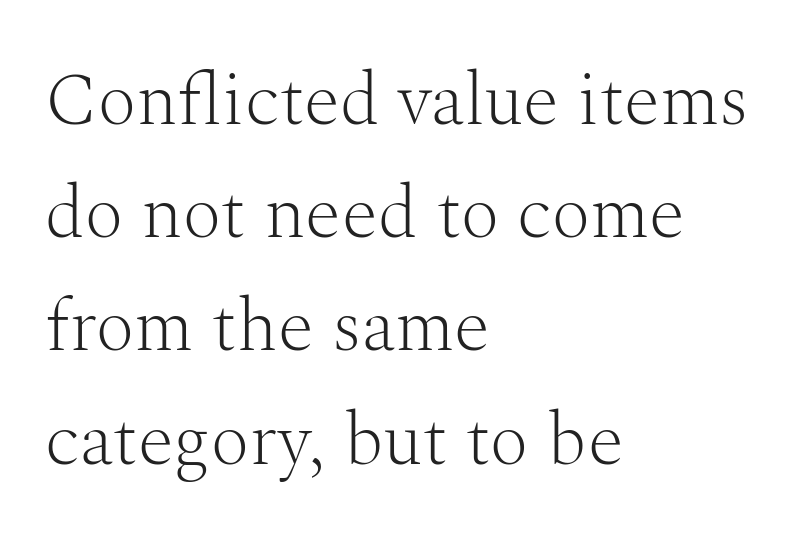
How are the letters spaced? Ordinarily, with no added tracking. Check under the words: just untouched page. Typographically, this falls in the serif category. Upright lettering throughout.
